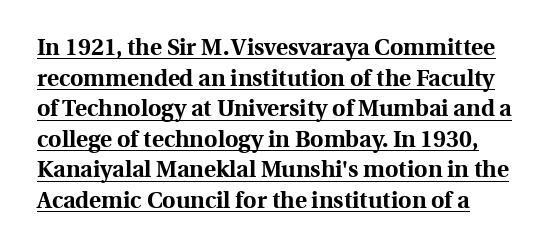
The image shows 23 px bold type, upright; set normal line spacing (1.33x), normal letter spacing, underlined.
